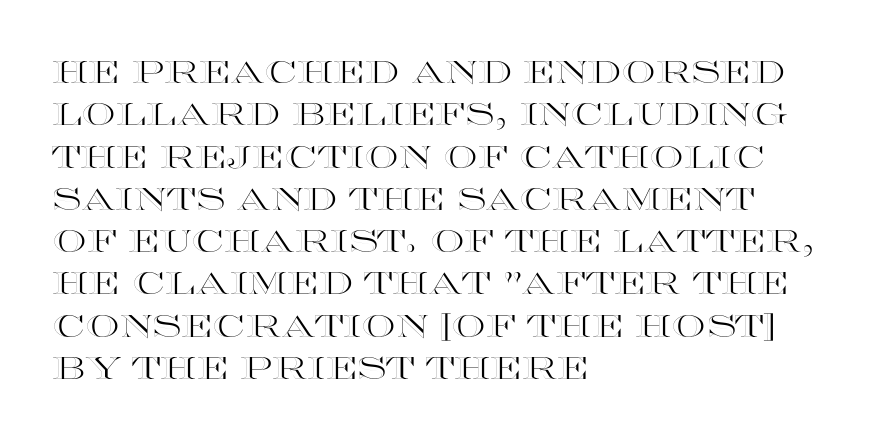
{"italic": "no", "width": "wide", "x_height": "large", "monospaced": "no", "underline": "no", "align": "left", "line_spacing": "normal", "line_spacing_ratio": 1.41, "letter_spacing": "normal", "letter_spacing_em": 0.0, "glyph_px": 30}
